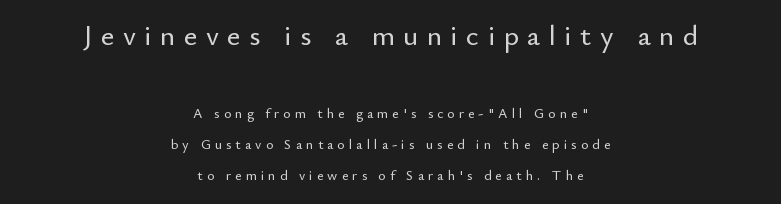
I'd call this a sans setting — the letters go barefoot. Someone cranked the tracking dial way up on this one. These lines stand farther apart than default settings would place them. If you folded the block vertically in half, each line would mirror itself in length. Note the varied advance widths — an 'i' is clearly narrower than an 'm'.
